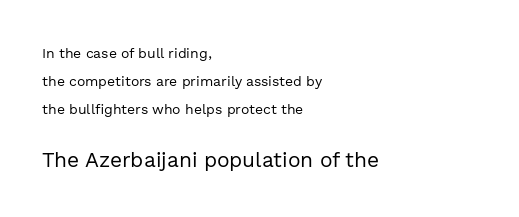
The image shows 21 px text type, upright; set left-aligned, loose line spacing (2.0x), normal letter spacing, not underlined; the second (bottom) block is 1.5x larger.
